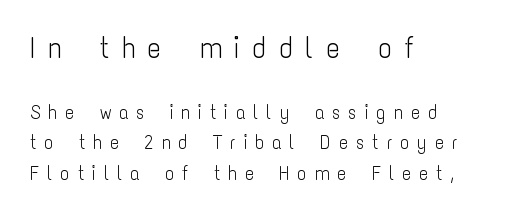
{"serif": "no", "italic": "no", "bold": "no", "weight": "light", "width": "condensed", "stroke_contrast": "low", "x_height": "medium", "monospaced": "no", "underline": "no", "align": "left", "line_spacing": "normal", "line_spacing_ratio": 1.61, "letter_spacing": "wide", "letter_spacing_em": 0.41, "larger_block": "first", "size_ratio": 1.53, "glyph_px": 29}
